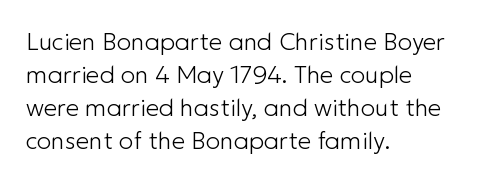
{"italic": "no", "bold": "no", "underline": "no", "align": "left", "line_spacing": "normal", "line_spacing_ratio": 1.37, "letter_spacing": "normal", "letter_spacing_em": 0.0, "glyph_px": 24}
